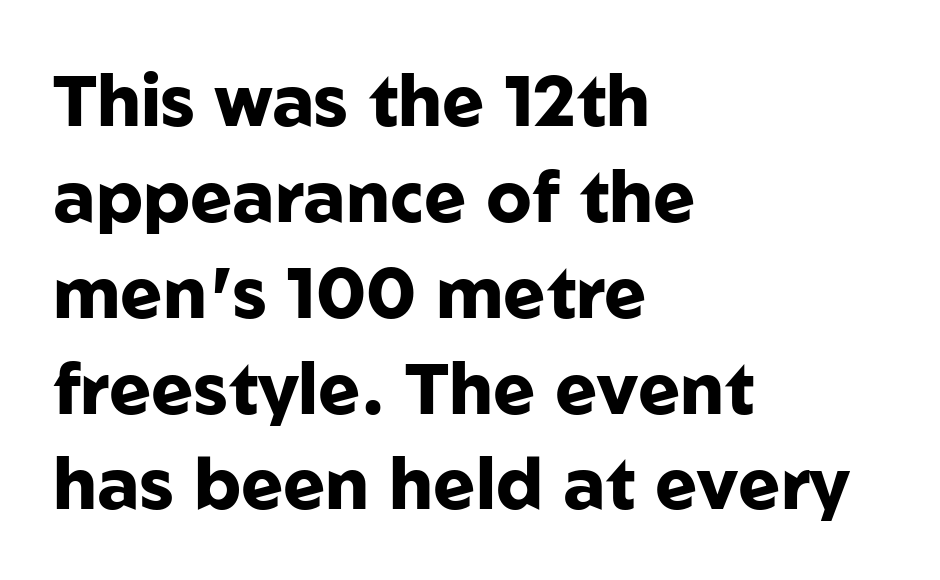
{"serif": "no", "italic": "no", "bold": "yes", "weight": "heavy", "width": "normal", "stroke_contrast": "low", "x_height": "medium", "monospaced": "no", "underline": "no", "align": "left", "line_spacing": "normal", "line_spacing_ratio": 1.35, "letter_spacing": "normal", "letter_spacing_em": 0.0, "glyph_px": 71}
